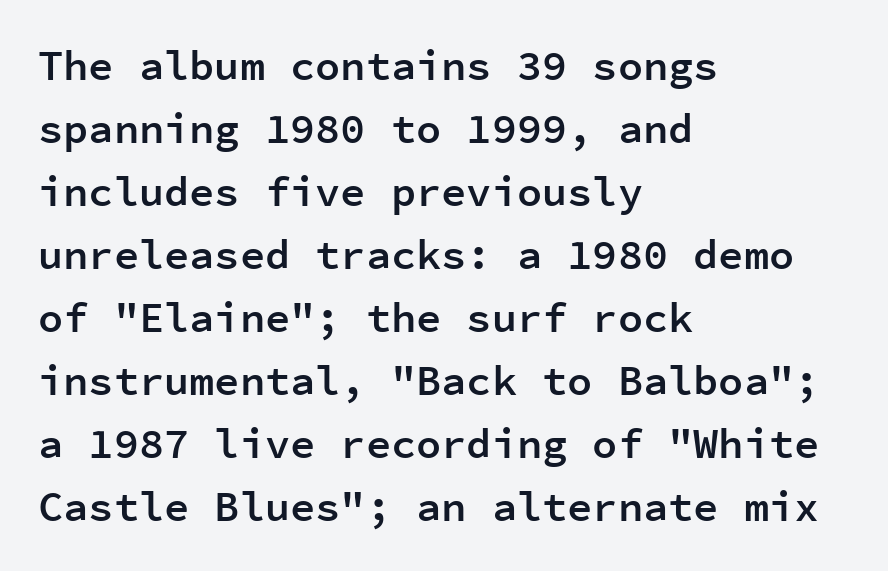
{"serif": "no", "italic": "no", "bold": "semi", "weight": "semibold", "width": "normal", "stroke_contrast": "low", "x_height": "medium", "monospaced": "yes", "underline": "no", "align": "left", "line_spacing": "normal", "line_spacing_ratio": 1.5, "letter_spacing": "normal", "letter_spacing_em": 0.0, "glyph_px": 42}
